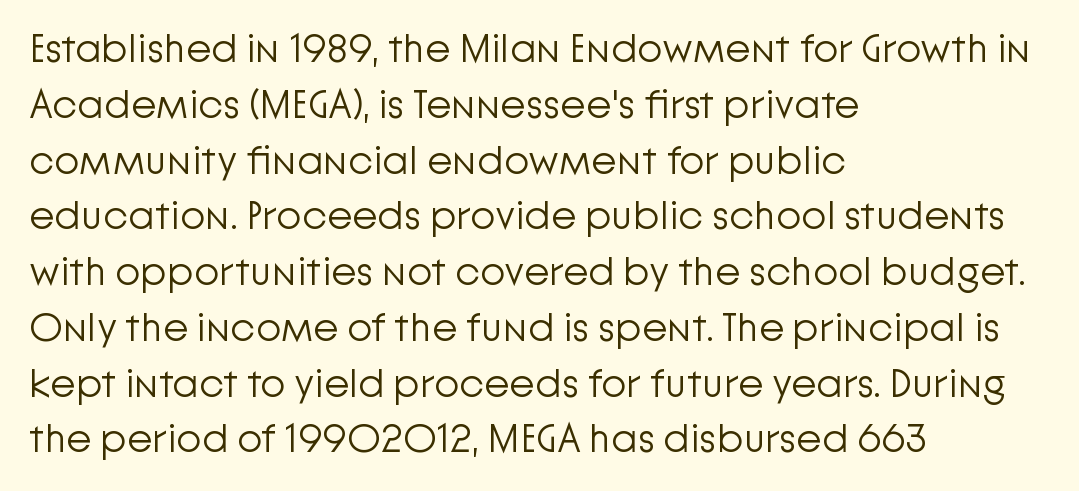
Q: Is the text bold? A: No.
Q: Is the text italic (slanted)? A: No, it is upright.
Q: Is the typeface a serif or a sans-serif typeface? A: Sans-serif.
Q: Is the text underlined? A: No.
Q: How is the paragraph aligned? A: Left-aligned.
Q: Is the spacing between letters normal or unusually wide? A: Normal.
Q: Is the spacing between lines tight, normal or loose? A: Normal.
Q: Width (condensed, normal, or wide)? A: Normal.
Q: Stroke contrast? A: Low.
Q: x-height? A: Medium.
Q: Monospaced? A: No.
